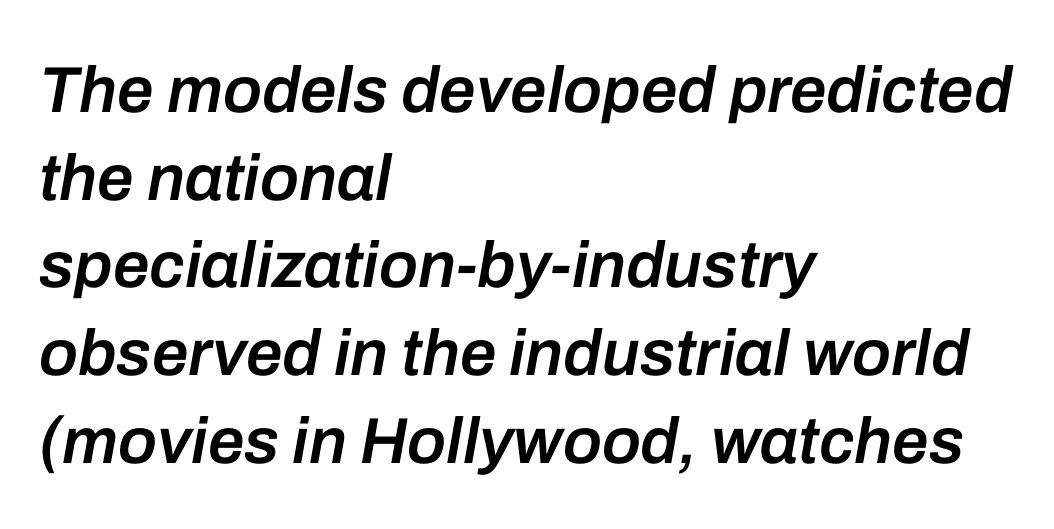
The image shows 65 px semibold type, italic (leaning right); set left-aligned, normal line spacing (1.35x), normal letter spacing, not underlined; low stroke contrast and a medium x-height.
